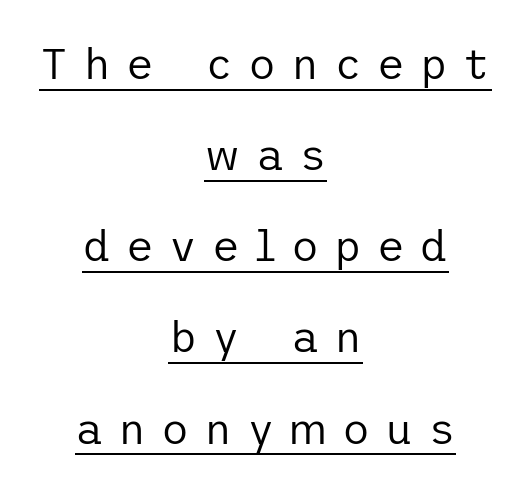
Q: Is the text bold? A: No.
Q: Is the text italic (slanted)? A: No, it is upright.
Q: Is the typeface a serif or a sans-serif typeface? A: Sans-serif.
Q: Is the text underlined? A: Yes.
Q: How is the paragraph aligned? A: Centered.
Q: Is the spacing between letters normal or unusually wide? A: Unusually wide.
Q: Is the spacing between lines tight, normal or loose? A: Loose.
Q: Width (condensed, normal, or wide)? A: Normal.
Q: Stroke contrast? A: Low.
Q: x-height? A: Medium.
